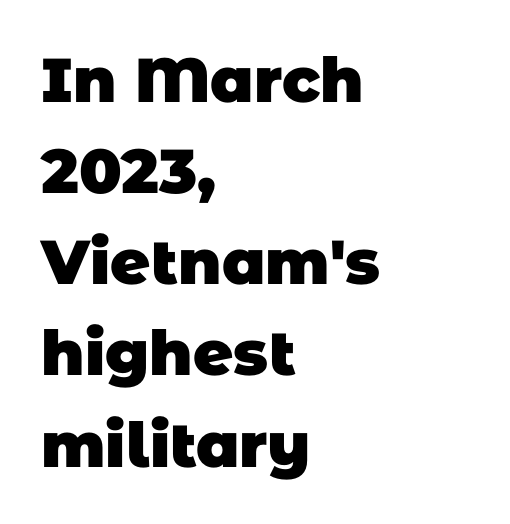
Q: Is the text bold? A: Yes.
Q: Is the typeface a serif or a sans-serif typeface? A: Sans-serif.
Q: Is the text underlined? A: No.
Q: How is the paragraph aligned? A: Left-aligned.
Q: Is the spacing between letters normal or unusually wide? A: Normal.
Q: Is the spacing between lines tight, normal or loose? A: Normal.
Q: Width (condensed, normal, or wide)? A: Normal.
Q: Stroke contrast? A: Low.
Q: x-height? A: Large.
Q: Monospaced? A: No.
